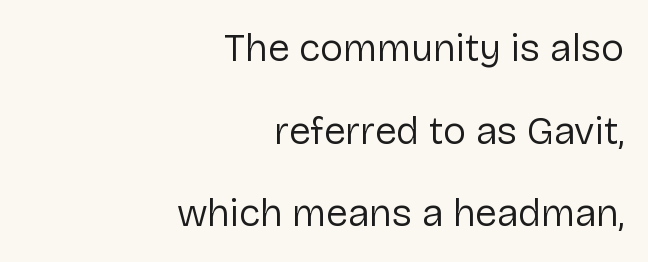
The image shows 39 px regular-weight sans-serif type, upright; set right-aligned, loose line spacing (2.12x), normal letter spacing, not underlined; low stroke contrast and a medium x-height.
